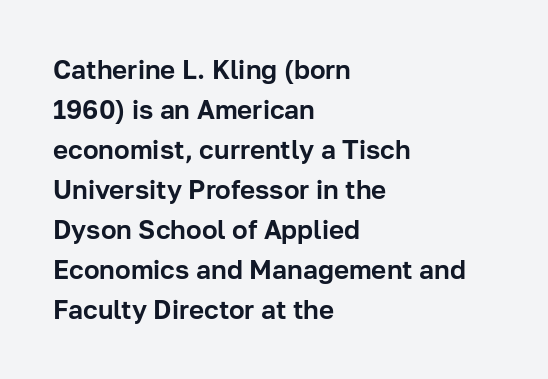
The image shows 26 px text type, upright; set left-aligned, normal line spacing (1.54x), normal letter spacing, not underlined.
